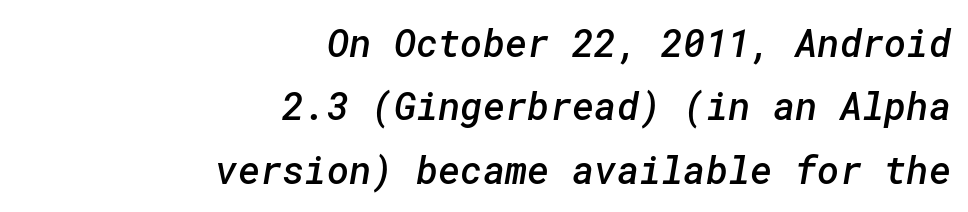
The image shows 38 px semibold sans-serif type; set right-aligned, normal line spacing (1.67x), normal letter spacing, not underlined; low stroke contrast and a medium x-height.
